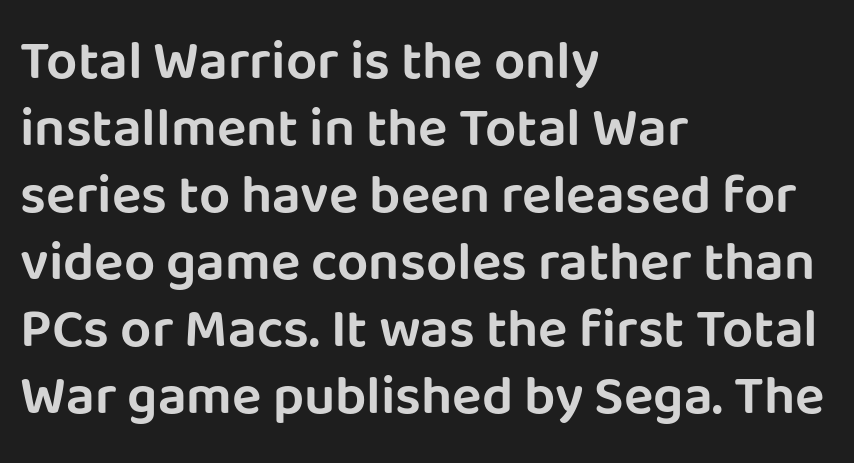
{"serif": "no", "italic": "no", "width": "normal", "stroke_contrast": "low", "x_height": "large", "monospaced": "no", "underline": "no", "align": "left", "line_spacing_ratio": 1.22, "letter_spacing": "normal", "letter_spacing_em": 0.0, "glyph_px": 55}
